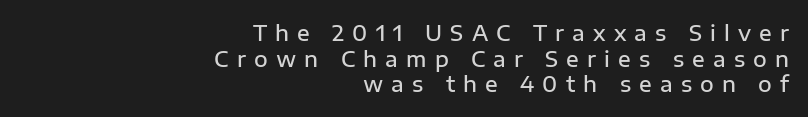
The image shows 21 px text type, upright; set right-aligned, line spacing 1.22x, unusually wide letter spacing (+0.39 em), not underlined.
